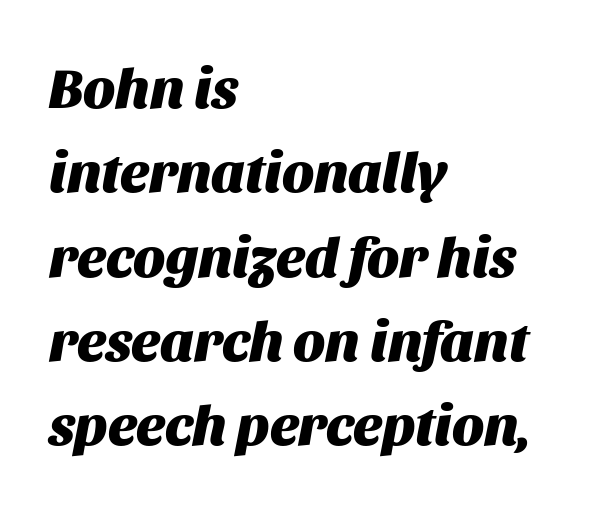
{"italic": "yes", "lean": "right", "slant_degrees": 11, "bold": "yes", "weight": "heavy", "width": "normal", "stroke_contrast": "medium", "x_height": "large", "monospaced": "no", "underline": "no", "align": "left", "line_spacing": "normal", "line_spacing_ratio": 1.48, "letter_spacing": "normal", "letter_spacing_em": 0.0, "glyph_px": 57}
